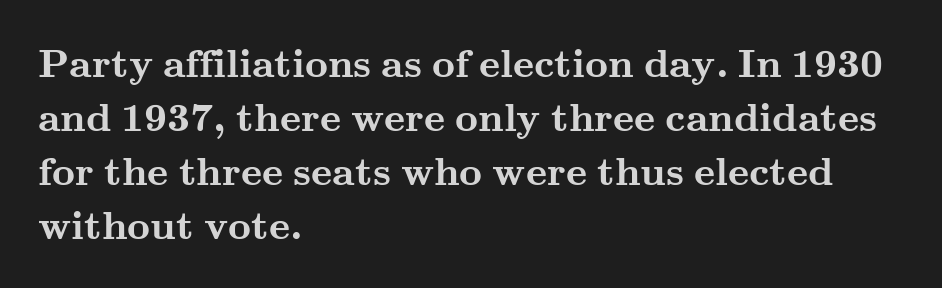
{"serif": "yes", "italic": "no", "bold": "yes", "weight": "semibold", "width": "wide", "stroke_contrast": "medium", "x_height": "small", "monospaced": "no", "underline": "no", "align": "left", "line_spacing": "normal", "line_spacing_ratio": 1.35, "letter_spacing": "normal", "letter_spacing_em": 0.0, "glyph_px": 40}
